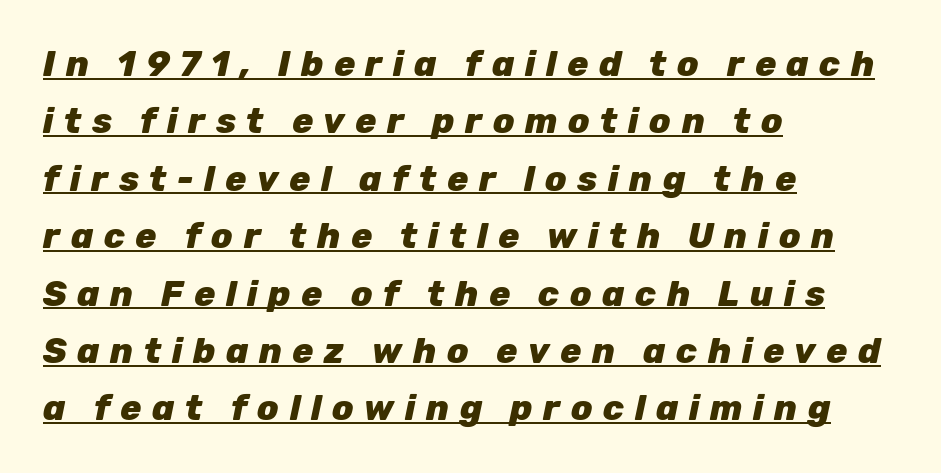
A dark, heavy texture on the line: the type is bold. The rendering uses the underline text-decoration. Is the letter spacing exaggerated? Yes — the characters are pushed far apart. Notice how descenders clear the ascenders below comfortably — that's standard leading. The passage shown is typed in a proportional face where columns would drift. The face used here has a pronounced slope to its letters.
